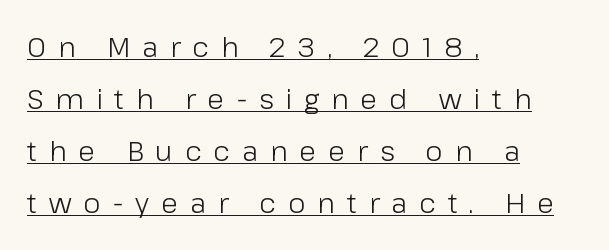
{"serif": "no", "italic": "no", "bold": "no", "weight": "light", "width": "normal", "stroke_contrast": "low", "x_height": "medium", "monospaced": "no", "underline": "yes", "align": "left", "line_spacing_ratio": 1.86, "letter_spacing": "wide", "letter_spacing_em": 0.43, "glyph_px": 28}
